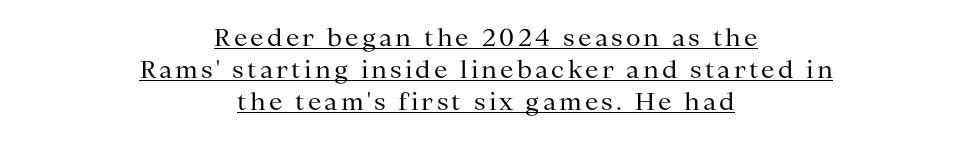
{"italic": "no", "bold": "no", "underline": "yes", "align": "center", "line_spacing": "normal", "line_spacing_ratio": 1.34, "glyph_px": 24}
